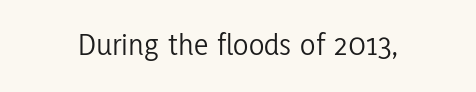
Anything drawn beneath the words? Only blank space. The letters carry no serifs — their stems end cleanly without finishing strokes. No letter is thick-stroked: the sample isn't bold. Observe the ordinary spacing: letters are neighbours, not strangers. Looks like regular typesetting: each glyph gets only the width it needs.
